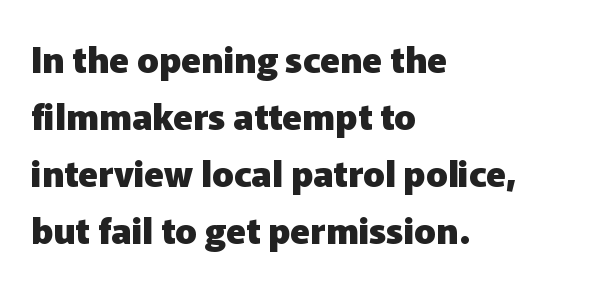
Spacing verdict: proportional, widths tailored to each character. The gap between lines stays unmarked. The compositor pushed each line to the left boundary. This rendering employs a face without finishing strokes, i.e., a sans-serif. Tracking here is standard; glyphs follow each other at the usual distance.
